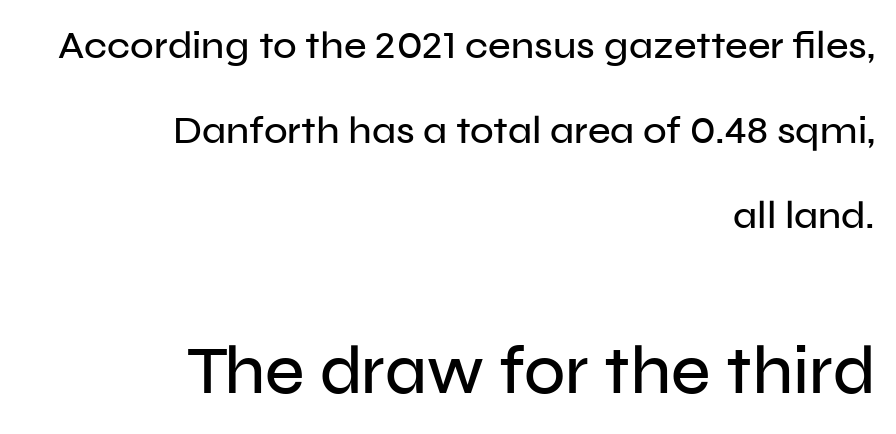
Q: Is the text italic (slanted)? A: No, it is upright.
Q: Is the typeface a serif or a sans-serif typeface? A: Sans-serif.
Q: Is the text underlined? A: No.
Q: How is the paragraph aligned? A: Right-aligned.
Q: Is the spacing between letters normal or unusually wide? A: Normal.
Q: Is the spacing between lines tight, normal or loose? A: Loose.
Q: Which block of text is set in a larger size, the first (top) or the second (bottom)? A: The second (bottom) one.
Q: Width (condensed, normal, or wide)? A: Normal.
Q: Stroke contrast? A: Low.
Q: x-height? A: Medium.
Q: Monospaced? A: No.
